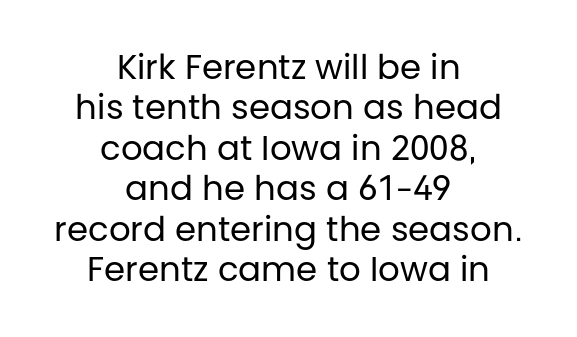
Q: Is the text bold? A: No.
Q: Is the text italic (slanted)? A: No, it is upright.
Q: Is the typeface a serif or a sans-serif typeface? A: Sans-serif.
Q: Is the text underlined? A: No.
Q: How is the paragraph aligned? A: Centered.
Q: Is the spacing between letters normal or unusually wide? A: Normal.
Q: Width (condensed, normal, or wide)? A: Normal.
Q: Stroke contrast? A: Low.
Q: x-height? A: Large.
Q: Monospaced? A: No.
